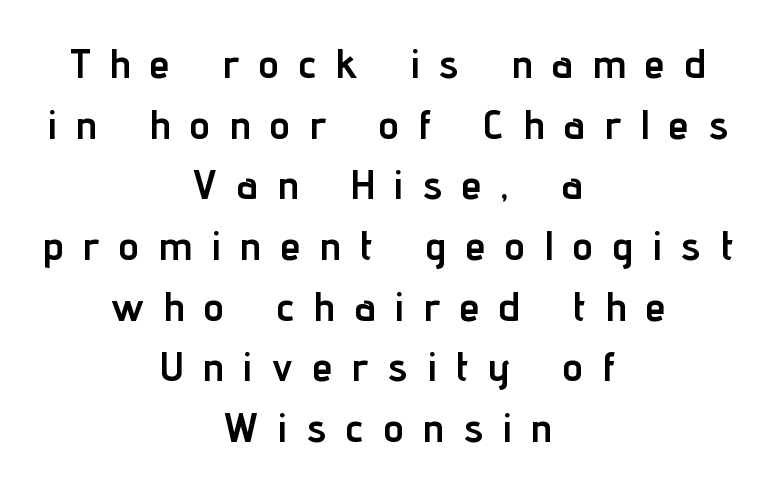
Designer's note — italics off, roman on. The typesetter chose a symmetrical, centered arrangement here. A clean baseline with only descenders dipping below it. The glyphs in this specimen are sans serif.
